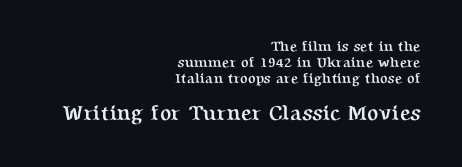
Q: Is the text bold? A: Yes.
Q: Is the text italic (slanted)? A: No, it is upright.
Q: Is the text underlined? A: No.
Q: How is the paragraph aligned? A: Right-aligned.
Q: Is the spacing between letters normal or unusually wide? A: Normal.
Q: Is the spacing between lines tight, normal or loose? A: Tight.
Q: Which block of text is set in a larger size, the first (top) or the second (bottom)? A: The second (bottom) one.
